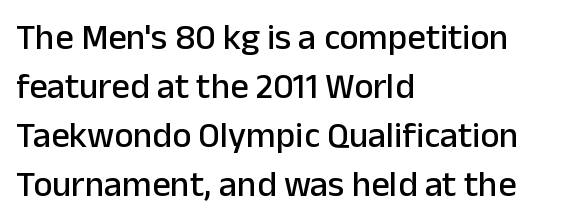
Which margin do the lines hug? The left one — the right edge is uneven. Tracking here is standard; glyphs follow each other at the usual distance. This sample uses a sans-serif face. This rendering features lettering with no underline. Every stem runs plumb, perpendicular to the baseline. Spacing verdict: proportional, widths tailored to each character.
